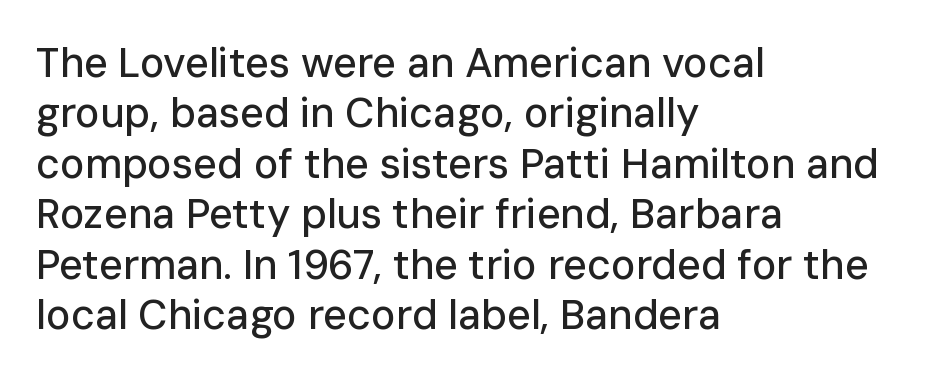
The image shows 41 px sans-serif type, upright; set left-aligned, line spacing 1.23x, normal letter spacing, not underlined; low stroke contrast and a medium x-height.
